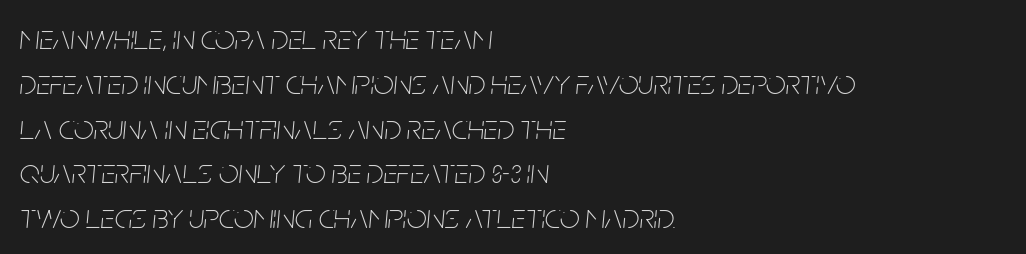
The image shows 35 px thin, condensed type, italic (leaning right); set left-aligned, normal line spacing (1.28x), normal letter spacing, not underlined; low stroke contrast and a large x-height.
